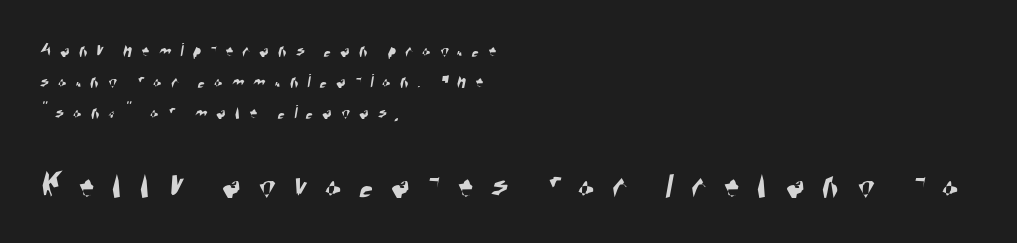
The image shows 39 px condensed sans-serif type; set left-aligned, normal line spacing (1.55x), unusually wide letter spacing (+0.45 em), not underlined; the second (bottom) block is 1.95x larger; high stroke contrast and a large x-height.
